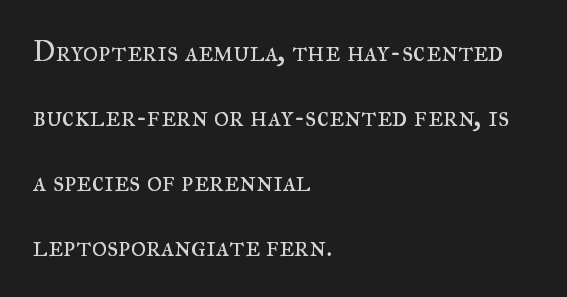
Q: Is the text bold? A: No.
Q: Is the text italic (slanted)? A: No, it is upright.
Q: Is the typeface a serif or a sans-serif typeface? A: Serif.
Q: Is the text underlined? A: No.
Q: How is the paragraph aligned? A: Left-aligned.
Q: Is the spacing between letters normal or unusually wide? A: Normal.
Q: Is the spacing between lines tight, normal or loose? A: Loose.
Q: Width (condensed, normal, or wide)? A: Normal.
Q: Stroke contrast? A: Medium.
Q: x-height? A: Small.
Q: Monospaced? A: No.
